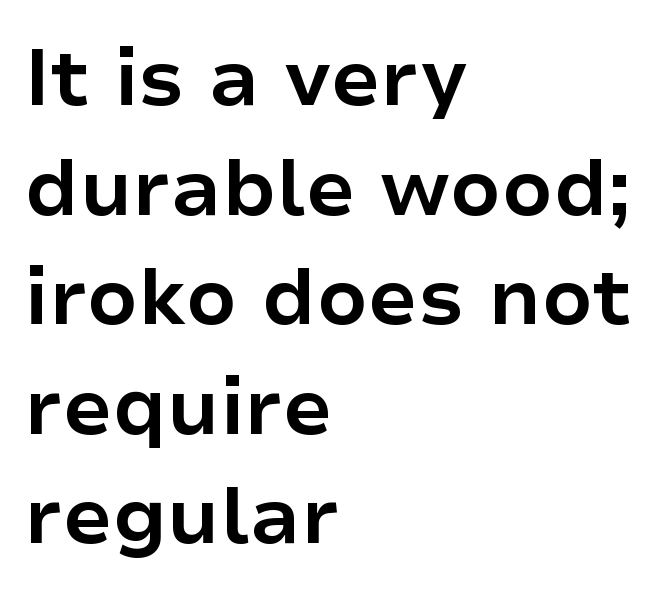
The image shows 80 px bold sans-serif type, upright; set left-aligned, normal line spacing (1.37x), normal letter spacing, not underlined; low stroke contrast and a medium x-height.
